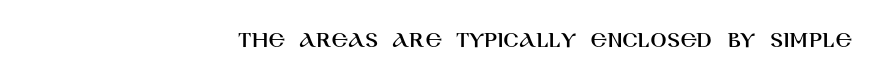
Q: Is the text italic (slanted)? A: No, it is upright.
Q: Is the text underlined? A: No.
Q: How is the paragraph aligned? A: Right-aligned.
Q: Is the spacing between letters normal or unusually wide? A: Normal.
